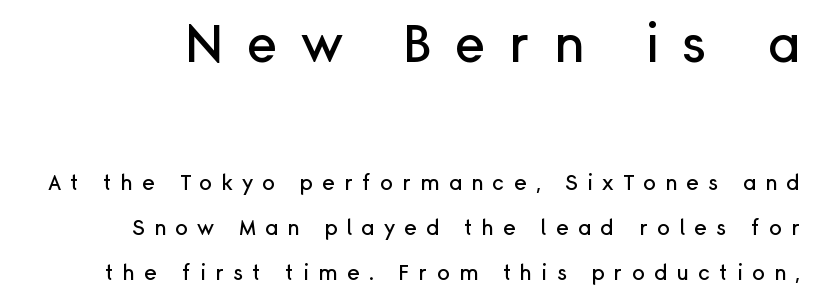
The face used here appears at its bigger size in the upper chunk. Type style note: lacks serifs. The type is letterspaced generously, with wide tracking. Do the letters lean? They stand straight. A bare baseline throughout the passage. These lines stand farther apart than default settings would place them.
